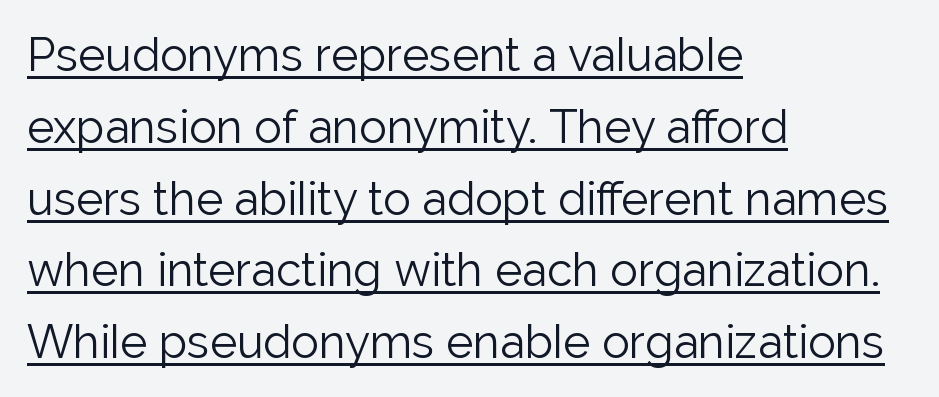
Q: Is the text bold? A: No.
Q: Is the text italic (slanted)? A: No, it is upright.
Q: Is the typeface a serif or a sans-serif typeface? A: Sans-serif.
Q: Is the text underlined? A: Yes.
Q: How is the paragraph aligned? A: Left-aligned.
Q: Is the spacing between letters normal or unusually wide? A: Normal.
Q: Is the spacing between lines tight, normal or loose? A: Normal.
Q: Width (condensed, normal, or wide)? A: Normal.
Q: Stroke contrast? A: Low.
Q: x-height? A: Medium.
Q: Monospaced? A: No.
